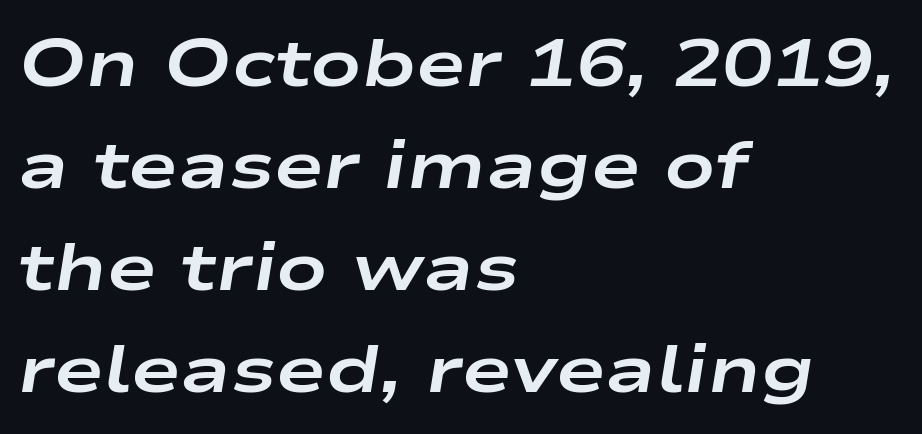
The image shows 67 px bold, wide type, italic (leaning right); set left-aligned, normal line spacing (1.52x), normal letter spacing, not underlined; low stroke contrast and a medium x-height.
